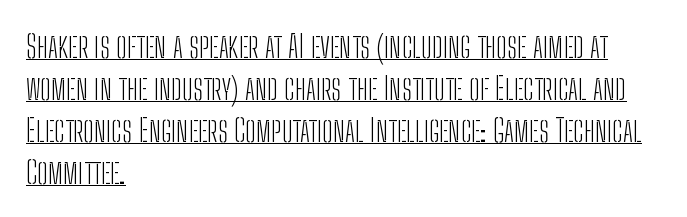
The image shows 32 px light, condensed sans-serif type, upright; set left-aligned, normal line spacing (1.31x), normal letter spacing, underlined; low stroke contrast and a medium x-height.
